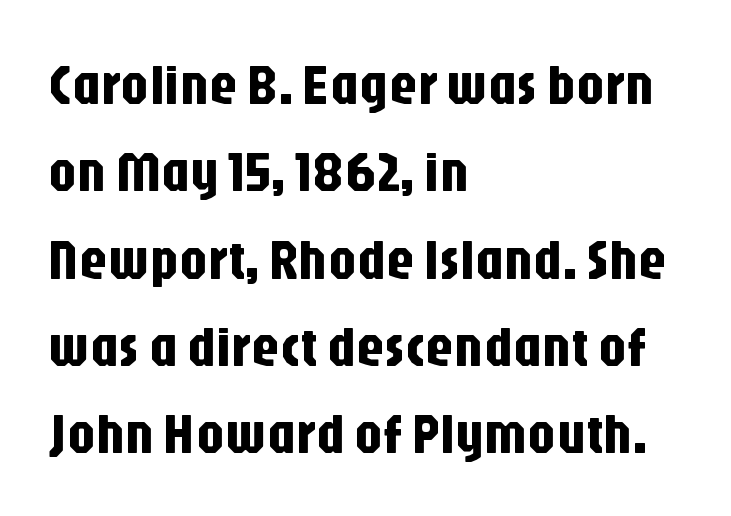
The image shows 56 px condensed sans-serif type, upright; set left-aligned, normal line spacing (1.56x), normal letter spacing, not underlined; low stroke contrast and a large x-height.
